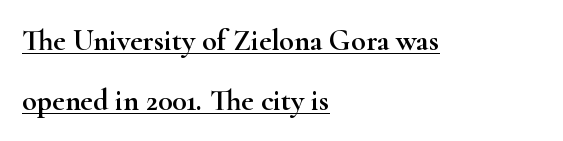
Q: Is the text italic (slanted)? A: No, it is upright.
Q: Is the typeface a serif or a sans-serif typeface? A: Serif.
Q: Is the text underlined? A: Yes.
Q: How is the paragraph aligned? A: Left-aligned.
Q: Is the spacing between letters normal or unusually wide? A: Normal.
Q: Is the spacing between lines tight, normal or loose? A: Loose.
Q: Width (condensed, normal, or wide)? A: Wide.
Q: Stroke contrast? A: High.
Q: x-height? A: Small.
Q: Monospaced? A: No.
